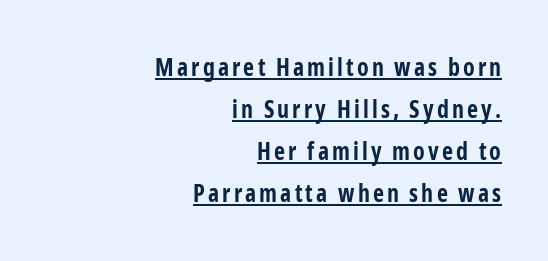
In CSS terms this would be text-align: right. You can see a thin bar hugging the bottom of the glyphs. Style check: upright. Does the weight exceed regular? Yes, all the way to bold.
